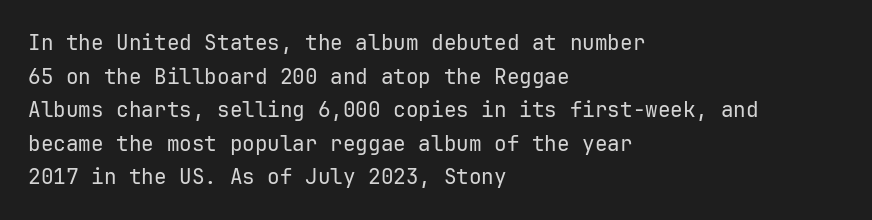
Q: Is the text bold? A: No.
Q: Is the text italic (slanted)? A: No, it is upright.
Q: Is the text underlined? A: No.
Q: How is the paragraph aligned? A: Left-aligned.
Q: Is the spacing between letters normal or unusually wide? A: Normal.
Q: Is the spacing between lines tight, normal or loose? A: Normal.
